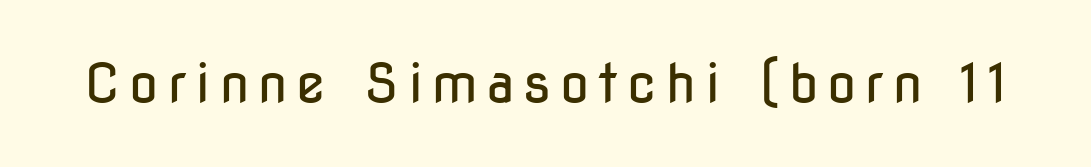
Q: Is the text bold? A: No.
Q: Is the text italic (slanted)? A: No, it is upright.
Q: Is the typeface a serif or a sans-serif typeface? A: Sans-serif.
Q: Is the text underlined? A: No.
Q: Width (condensed, normal, or wide)? A: Condensed.
Q: Stroke contrast? A: Low.
Q: x-height? A: Medium.
Q: Monospaced? A: No.
